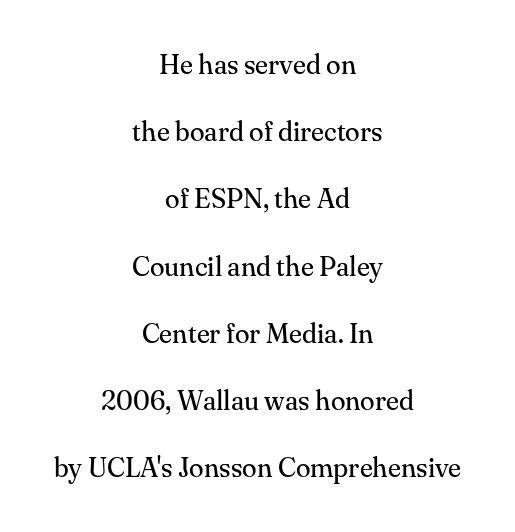
Q: Is the text bold? A: No.
Q: Is the text italic (slanted)? A: No, it is upright.
Q: Is the text underlined? A: No.
Q: How is the paragraph aligned? A: Centered.
Q: Is the spacing between letters normal or unusually wide? A: Normal.
Q: Is the spacing between lines tight, normal or loose? A: Loose.
